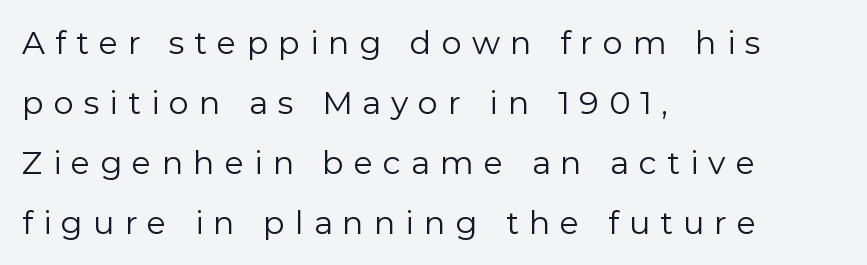
{"serif": "no", "italic": "no", "bold": "no", "weight": "regular", "width": "normal", "stroke_contrast": "low", "x_height": "medium", "monospaced": "no", "underline": "no", "align": "left", "line_spacing_ratio": 1.87, "letter_spacing": "wide", "letter_spacing_em": 0.31, "glyph_px": 32}
